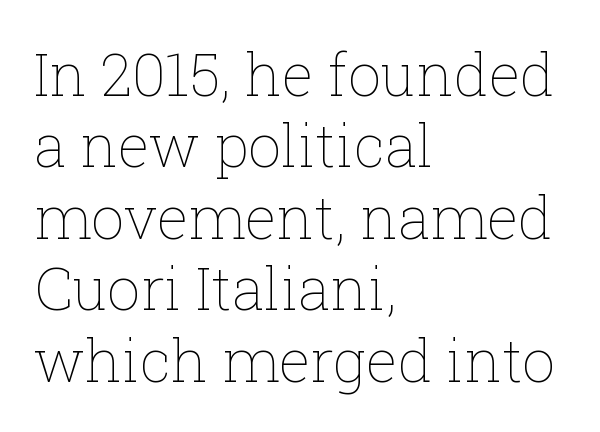
Summary of weight: not heavy and not bold. The tracking reads as untouched default to a designer's eye. The typography opts for an upright posture over an oblique one. Spacing verdict: proportional, widths tailored to each character. Plain, unruled lines of type. The compositor pushed each line to the left boundary.
